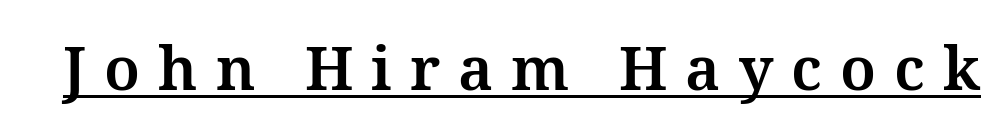
The image shows 60 px bold type, upright; set unusually wide letter spacing (+0.3 em), underlined; medium stroke contrast and a medium x-height.
